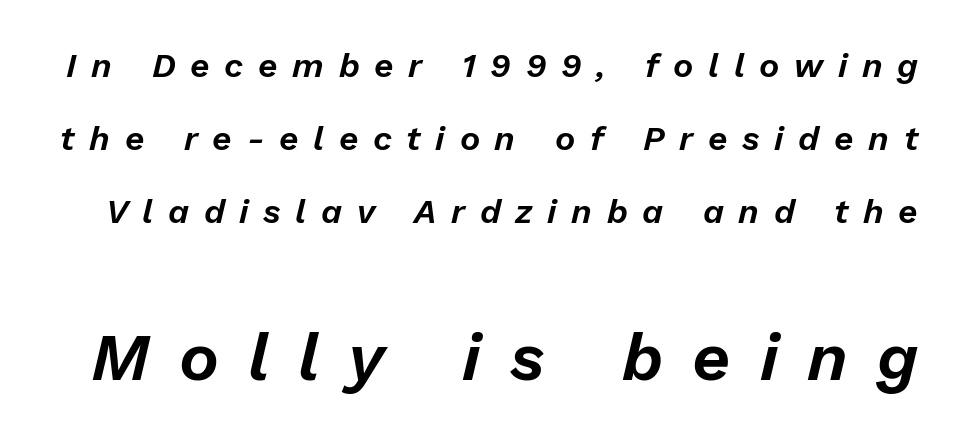
The image shows 67 px text type, italic (leaning right); set loose line spacing (2.14x), unusually wide letter spacing (+0.43 em), not underlined; the second (bottom) block is 1.97x larger; low stroke contrast and a medium x-height.
